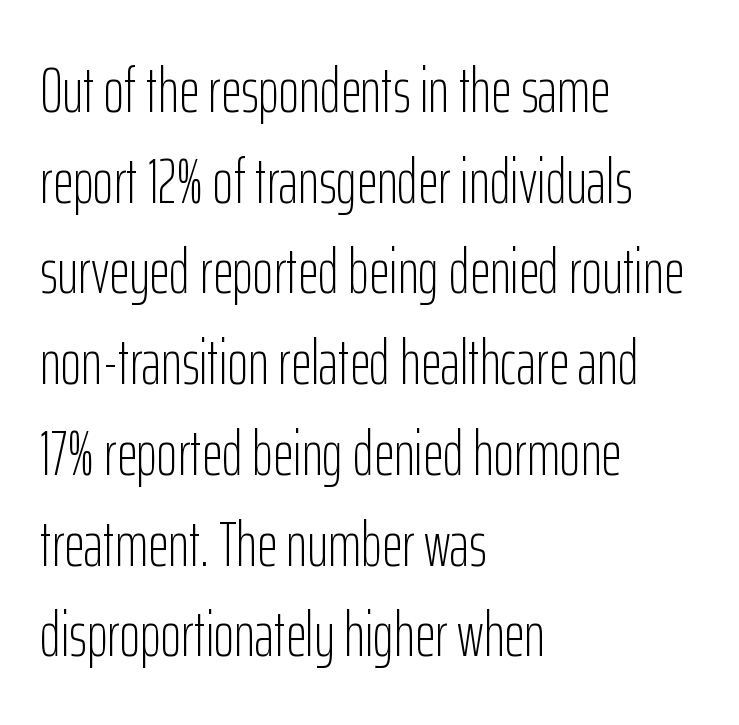
{"serif": "no", "italic": "no", "bold": "no", "weight": "light", "width": "condensed", "stroke_contrast": "low", "x_height": "medium", "monospaced": "no", "underline": "no", "align": "left", "line_spacing": "normal", "line_spacing_ratio": 1.44, "letter_spacing": "normal", "letter_spacing_em": 0.0, "glyph_px": 63}
